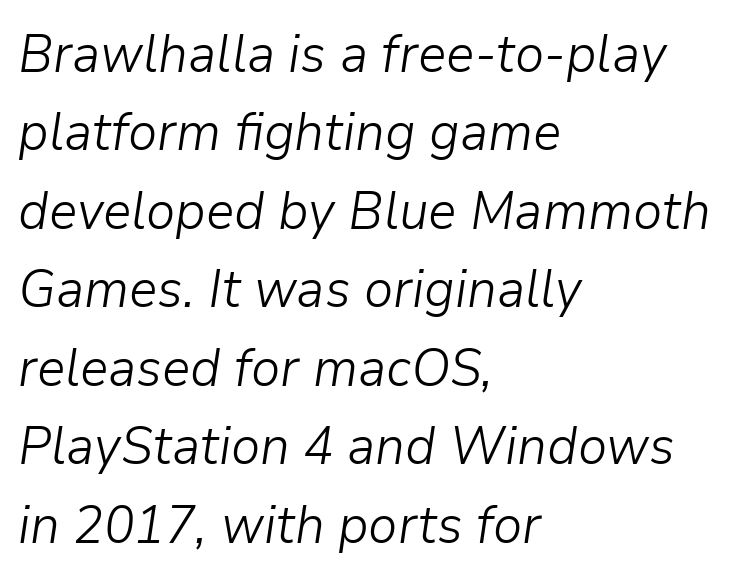
The image shows 53 px light type, italic (leaning right); set left-aligned, normal line spacing (1.48x), normal letter spacing, not underlined; low stroke contrast and a medium x-height.
